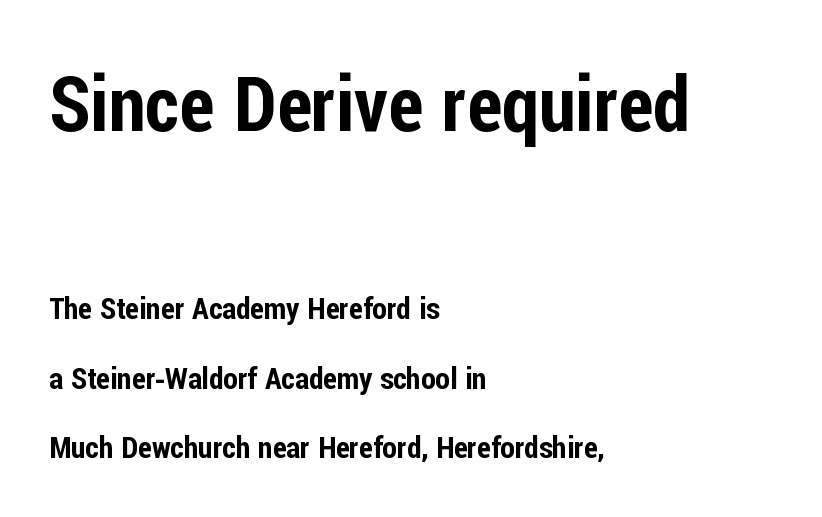
Q: Is the text italic (slanted)? A: No, it is upright.
Q: Is the typeface a serif or a sans-serif typeface? A: Sans-serif.
Q: Is the text underlined? A: No.
Q: How is the paragraph aligned? A: Left-aligned.
Q: Is the spacing between letters normal or unusually wide? A: Normal.
Q: Is the spacing between lines tight, normal or loose? A: Loose.
Q: Which block of text is set in a larger size, the first (top) or the second (bottom)? A: The first (top) one.
Q: Width (condensed, normal, or wide)? A: Condensed.
Q: Stroke contrast? A: Low.
Q: x-height? A: Medium.
Q: Monospaced? A: No.
